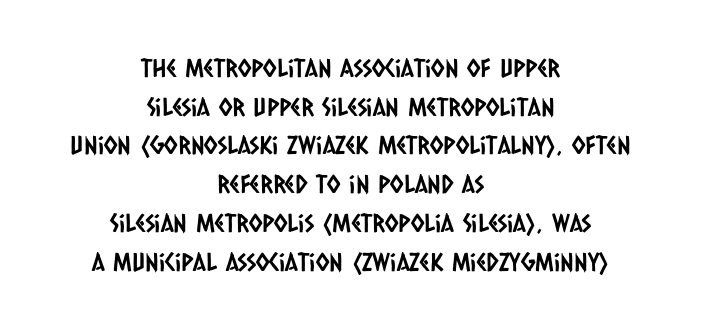
The image shows 25 px text type; set centered, normal line spacing (1.55x), normal letter spacing, not underlined.
